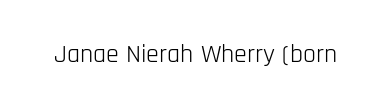
The image shows 26 px text type, upright; set normal letter spacing, not underlined.
